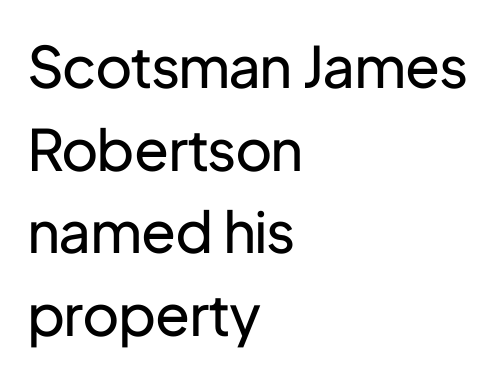
The horizontal fit of the characters is conventional and even. Observe the absence of serifs on each vertical stroke in this sample. Each stroke keeps to a modest, everyday thickness or less. Evenly set lines give the paragraph a standard silhouette. The lettering holds an erect, upright posture throughout. Any mark beneath the type? The region is blank.
